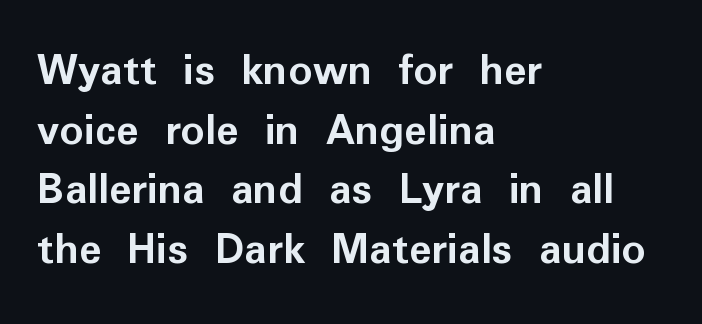
Every row of glyphs begins at an identical x-position on the left. Caption: standard tracking, unaltered. The gap between lines stays unmarked. You'd pick this weight for a headline — it's a proper bold.
